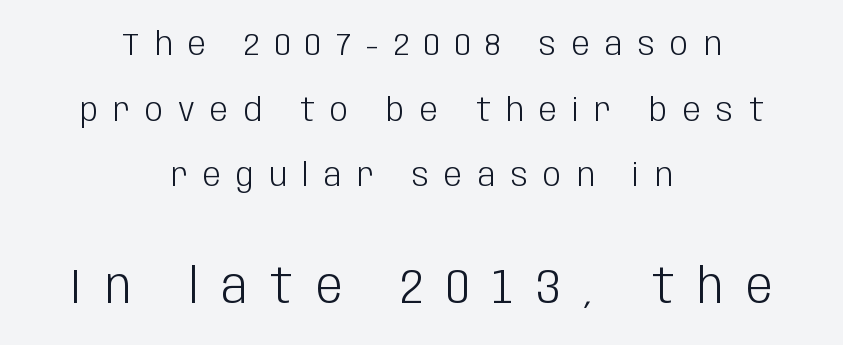
The image shows 48 px light, condensed sans-serif type, upright; set centered, loose line spacing (2.05x), unusually wide letter spacing (+0.48 em), not underlined; the second (bottom) block is 1.5x larger; low stroke contrast and a large x-height.
